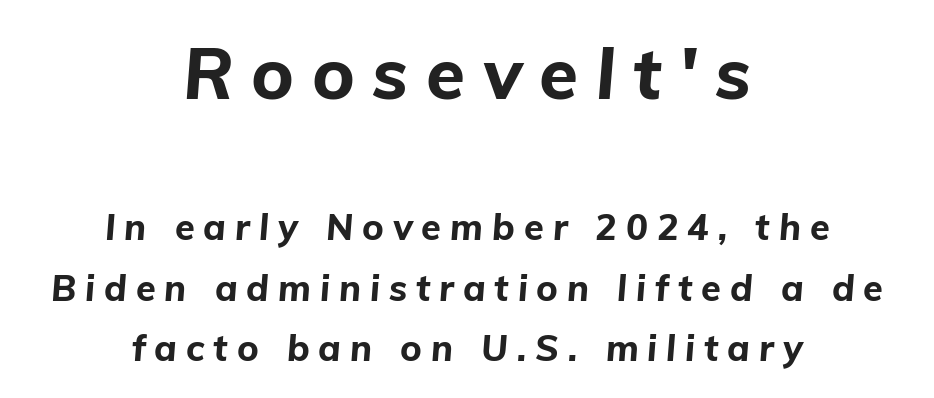
{"italic": "yes", "lean": "right", "slant_degrees": 5, "bold": "yes", "weight": "bold", "width": "normal", "stroke_contrast": "low", "x_height": "medium", "monospaced": "no", "underline": "no", "align": "center", "line_spacing": "normal", "line_spacing_ratio": 1.68, "letter_spacing": "wide", "letter_spacing_em": 0.25, "larger_block": "first", "size_ratio": 1.97, "glyph_px": 71}
